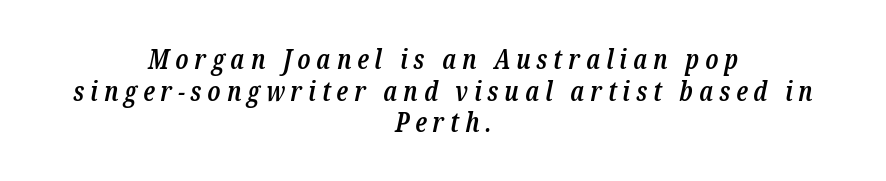
Q: Is the text bold? A: Semi-bold.
Q: Is the text italic (slanted)? A: Yes, it leans right by about 12 degrees.
Q: Is the text underlined? A: No.
Q: How is the paragraph aligned? A: Centered.
Q: Is the spacing between letters normal or unusually wide? A: Unusually wide.
